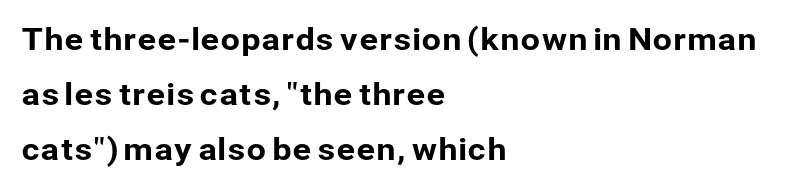
{"serif": "no", "italic": "no", "width": "normal", "stroke_contrast": "low", "x_height": "medium", "monospaced": "no", "underline": "no", "align": "left", "line_spacing_ratio": 1.77, "letter_spacing": "normal", "letter_spacing_em": 0.0, "glyph_px": 31}
